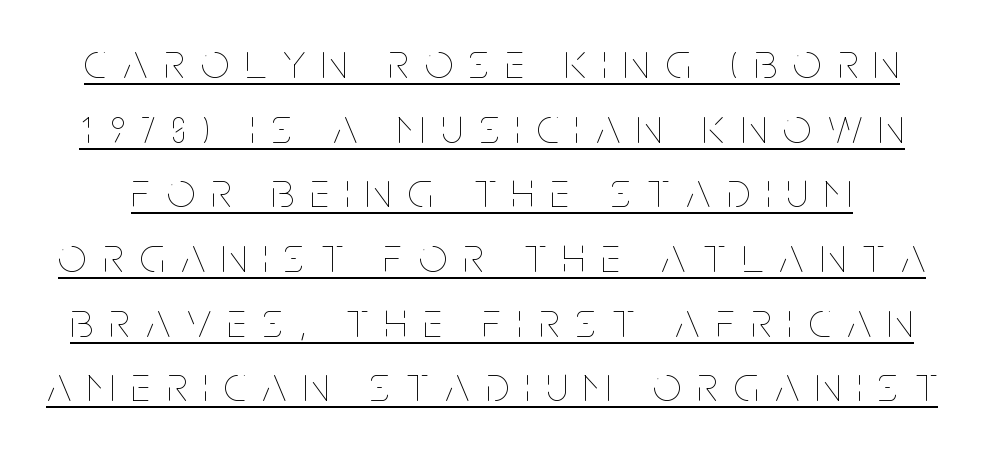
The image shows 49 px thin, condensed type, upright; set normal line spacing (1.32x), unusually wide letter spacing (+0.34 em), underlined; low stroke contrast and a large x-height.
